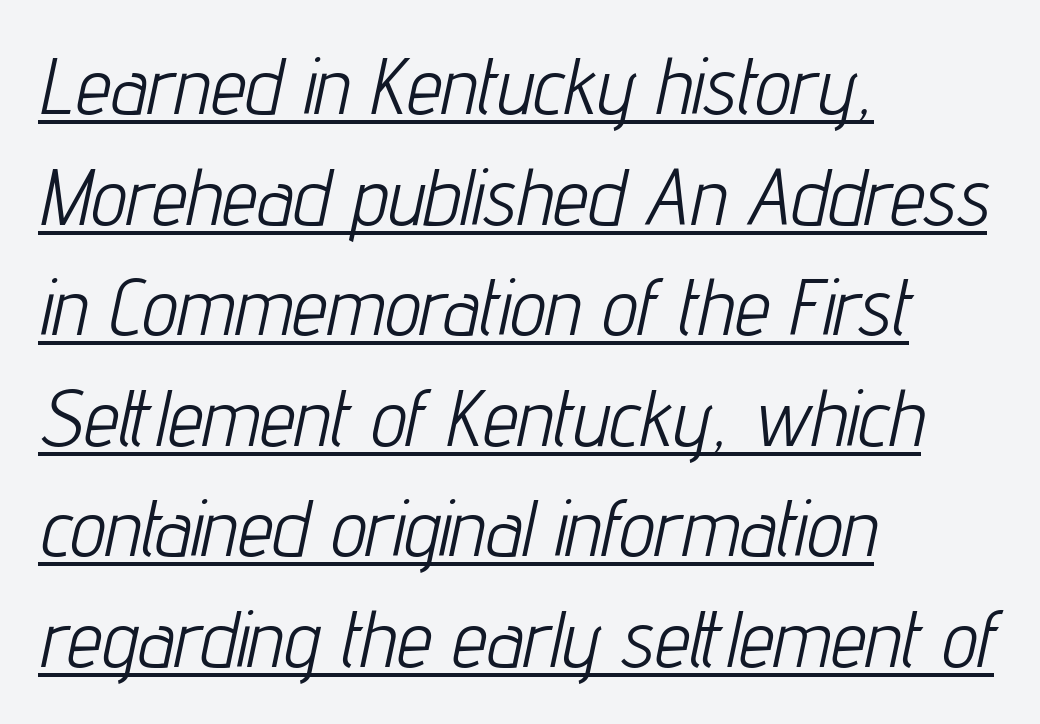
Vertically, the passage feels balanced, rows spaced as you'd expect. Leftover space on each line is placed entirely after the last word. There is no visible air inserted between adjacent glyphs. Emphasis-style slanted type is in use. Each stroke keeps to a modest, everyday thickness or less.
